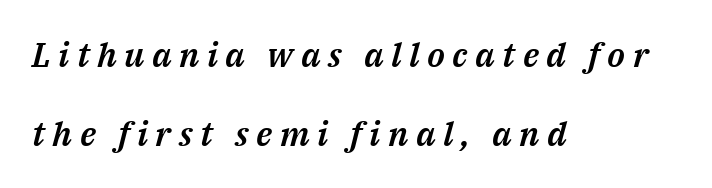
Q: Is the text italic (slanted)? A: Yes, it leans right by about 14 degrees.
Q: Is the text underlined? A: No.
Q: How is the paragraph aligned? A: Left-aligned.
Q: Is the spacing between letters normal or unusually wide? A: Unusually wide.
Q: Is the spacing between lines tight, normal or loose? A: Loose.
Q: Width (condensed, normal, or wide)? A: Normal.
Q: Stroke contrast? A: Medium.
Q: x-height? A: Medium.
Q: Monospaced? A: No.
